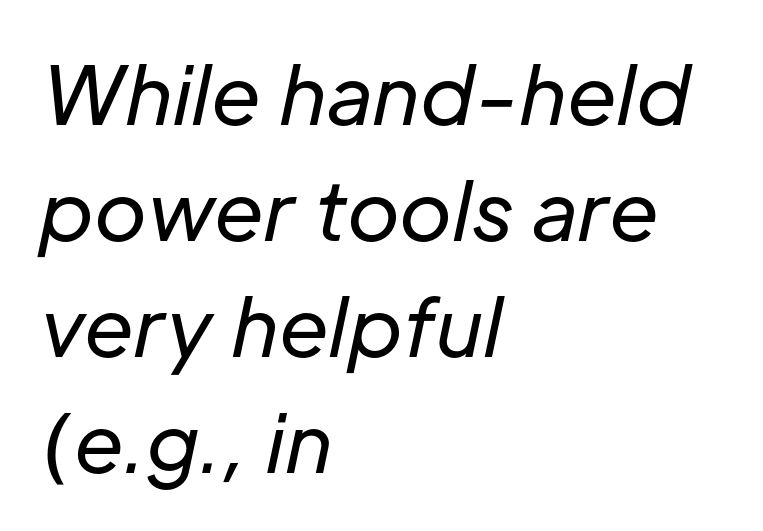
{"italic": "yes", "lean": "right", "slant_degrees": 12, "bold": "no", "weight": "regular", "width": "normal", "stroke_contrast": "low", "x_height": "medium", "monospaced": "no", "underline": "no", "align": "left", "line_spacing": "normal", "line_spacing_ratio": 1.45, "letter_spacing": "normal", "letter_spacing_em": 0.0, "glyph_px": 80}
